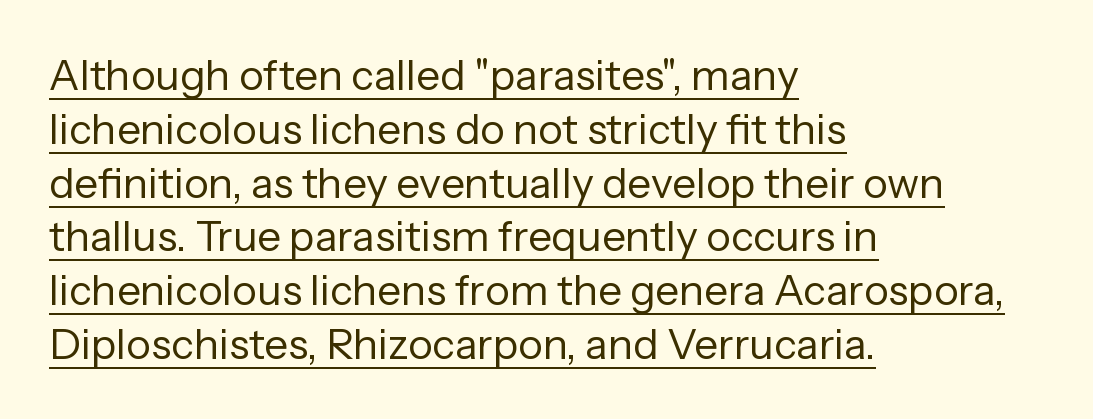
Q: Is the text bold? A: No.
Q: Is the text italic (slanted)? A: No, it is upright.
Q: Is the typeface a serif or a sans-serif typeface? A: Sans-serif.
Q: Is the text underlined? A: Yes.
Q: How is the paragraph aligned? A: Left-aligned.
Q: Is the spacing between letters normal or unusually wide? A: Normal.
Q: Is the spacing between lines tight, normal or loose? A: Normal.
Q: Width (condensed, normal, or wide)? A: Normal.
Q: Stroke contrast? A: Low.
Q: x-height? A: Medium.
Q: Monospaced? A: No.
